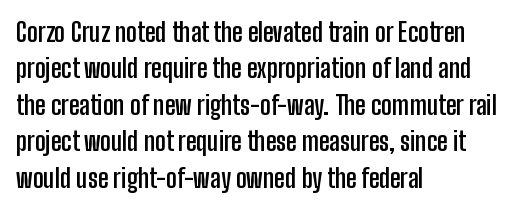
The image shows 26 px bold type, upright; set left-aligned, normal line spacing (1.4x), normal letter spacing, not underlined.
